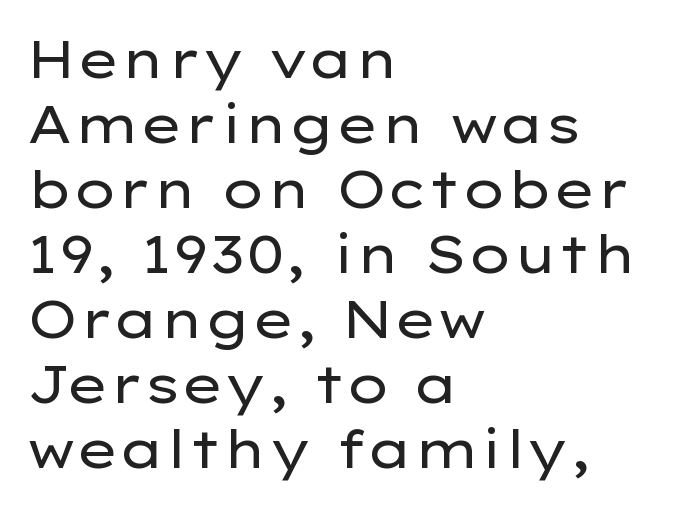
The image shows 52 px regular-weight, wide sans-serif type, upright; set left-aligned, normal line spacing (1.25x), normal letter spacing, not underlined; low stroke contrast and a medium x-height.
